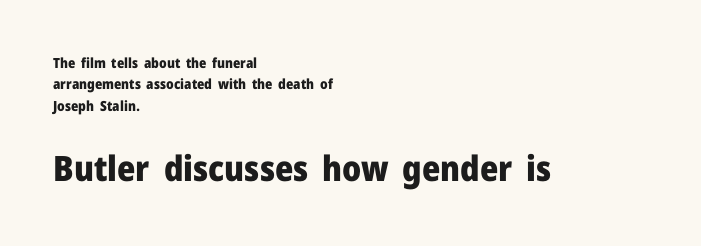
The image shows 35 px heavy sans-serif type, upright; set left-aligned, normal line spacing (1.53x), normal letter spacing, not underlined; the second (bottom) block is 2.5x larger; low stroke contrast and a medium x-height.
